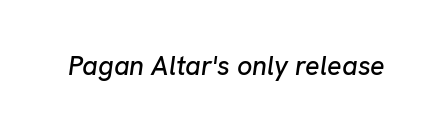
Q: Is the text italic (slanted)? A: Yes, it leans right by about 8 degrees.
Q: Is the text underlined? A: No.
Q: Is the spacing between letters normal or unusually wide? A: Normal.
